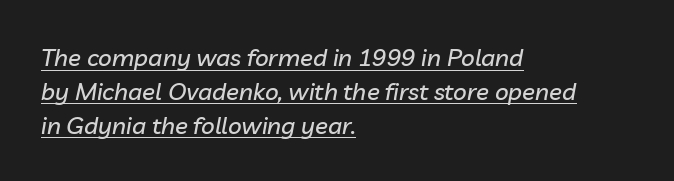
Q: Is the text italic (slanted)? A: Yes, it leans right by about 10 degrees.
Q: Is the text underlined? A: Yes.
Q: How is the paragraph aligned? A: Left-aligned.
Q: Is the spacing between letters normal or unusually wide? A: Normal.
Q: Is the spacing between lines tight, normal or loose? A: Normal.
